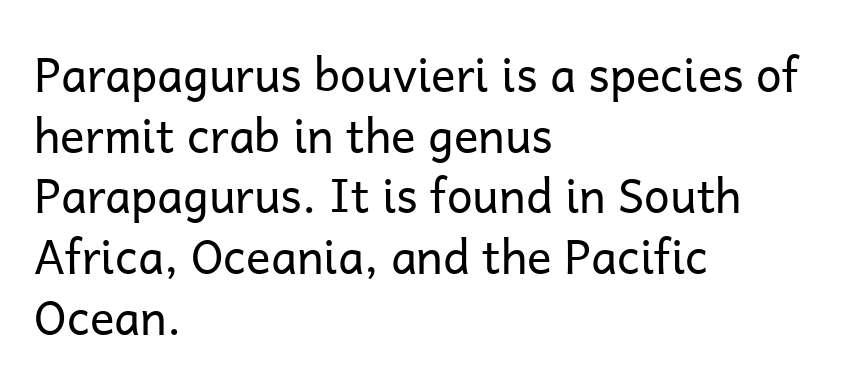
Q: Is the text bold? A: No.
Q: Is the text italic (slanted)? A: No, it is upright.
Q: Is the typeface a serif or a sans-serif typeface? A: Sans-serif.
Q: Is the text underlined? A: No.
Q: How is the paragraph aligned? A: Left-aligned.
Q: Is the spacing between letters normal or unusually wide? A: Normal.
Q: Is the spacing between lines tight, normal or loose? A: Normal.
Q: Width (condensed, normal, or wide)? A: Normal.
Q: Stroke contrast? A: Low.
Q: x-height? A: Medium.
Q: Monospaced? A: No.
